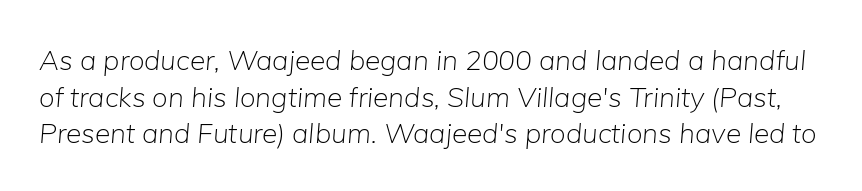
Q: Is the text bold? A: No.
Q: Is the text italic (slanted)? A: Yes, it leans right by about 5 degrees.
Q: Is the text underlined? A: No.
Q: Is the spacing between letters normal or unusually wide? A: Normal.
Q: Is the spacing between lines tight, normal or loose? A: Normal.
Q: Width (condensed, normal, or wide)? A: Normal.
Q: Stroke contrast? A: Low.
Q: x-height? A: Medium.
Q: Monospaced? A: No.
